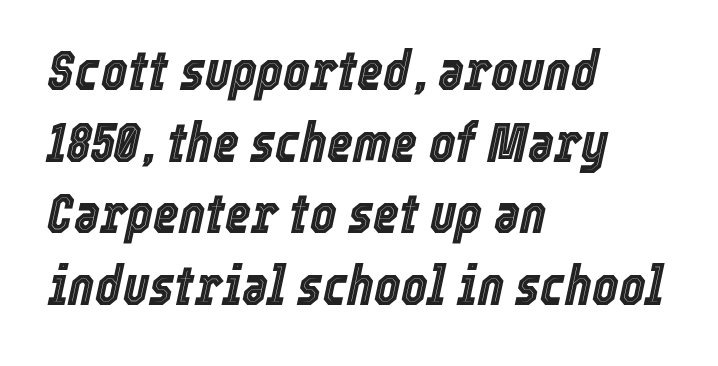
Q: Is the text italic (slanted)? A: Yes, it leans right by about 12 degrees.
Q: Is the text underlined? A: No.
Q: How is the paragraph aligned? A: Left-aligned.
Q: Is the spacing between letters normal or unusually wide? A: Normal.
Q: Is the spacing between lines tight, normal or loose? A: Normal.
Q: Width (condensed, normal, or wide)? A: Condensed.
Q: x-height? A: Medium.
Q: Monospaced? A: No.
